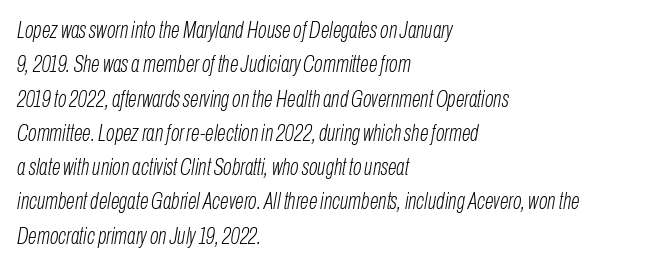
Q: Is the text bold? A: No.
Q: Is the text italic (slanted)? A: Yes, it leans right by about 10 degrees.
Q: Is the text underlined? A: No.
Q: How is the paragraph aligned? A: Left-aligned.
Q: Is the spacing between letters normal or unusually wide? A: Normal.
Q: Is the spacing between lines tight, normal or loose? A: Normal.
